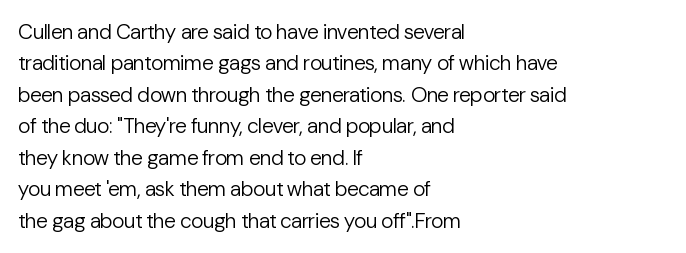
Q: Is the text bold? A: No.
Q: Is the text italic (slanted)? A: No, it is upright.
Q: Is the text underlined? A: No.
Q: How is the paragraph aligned? A: Left-aligned.
Q: Is the spacing between letters normal or unusually wide? A: Normal.
Q: Is the spacing between lines tight, normal or loose? A: Normal.
